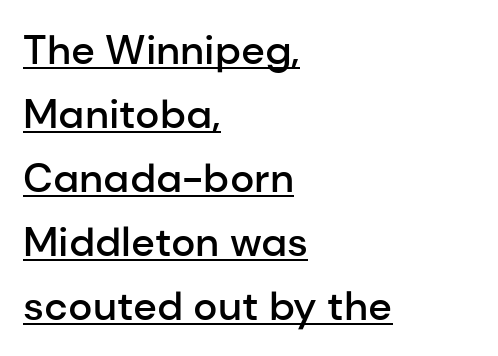
Q: Is the text bold? A: Semi-bold.
Q: Is the text italic (slanted)? A: No, it is upright.
Q: Is the typeface a serif or a sans-serif typeface? A: Sans-serif.
Q: Is the text underlined? A: Yes.
Q: How is the paragraph aligned? A: Left-aligned.
Q: Is the spacing between letters normal or unusually wide? A: Normal.
Q: Is the spacing between lines tight, normal or loose? A: Normal.
Q: Width (condensed, normal, or wide)? A: Normal.
Q: Stroke contrast? A: Low.
Q: x-height? A: Medium.
Q: Monospaced? A: No.
